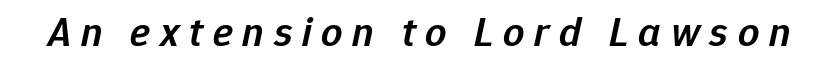
If you drew a line through each stem, it would be angled. You could not count columns in this text — the font is proportionally spaced. Weight check: semibold — heavier than regular, not quite bold. The tracking jumps out immediately: characters are airy and widely separated. Any mark beneath the type? The region is blank.
